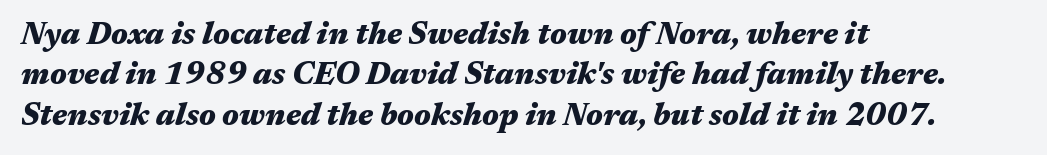
{"italic": "yes", "lean": "right", "slant_degrees": 17, "bold": "yes", "weight": "heavy", "width": "wide", "stroke_contrast": "medium", "x_height": "medium", "monospaced": "no", "underline": "no", "align": "left", "line_spacing": "normal", "line_spacing_ratio": 1.3, "letter_spacing": "normal", "letter_spacing_em": 0.0, "glyph_px": 31}
